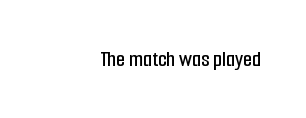
No word sits above an underline. If you drew a line through each stem, it would be perfectly vertical. The lines in this sample share a right terminus and differ only in where they begin. Nobody touched the tracking dial on this one.
